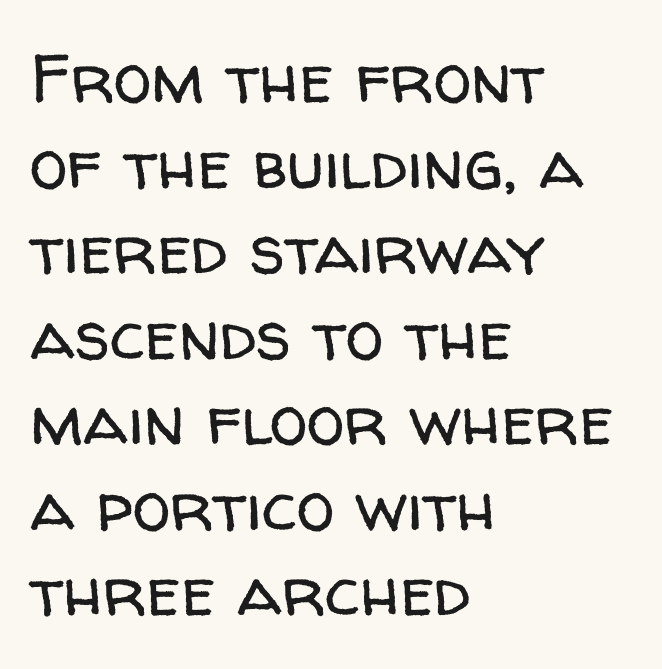
{"serif": "no", "italic": "no", "bold": "no", "weight": "regular", "width": "normal", "stroke_contrast": "low", "x_height": "medium", "monospaced": "no", "underline": "no", "align": "left", "line_spacing_ratio": 1.24, "letter_spacing": "normal", "letter_spacing_em": 0.0, "glyph_px": 69}
